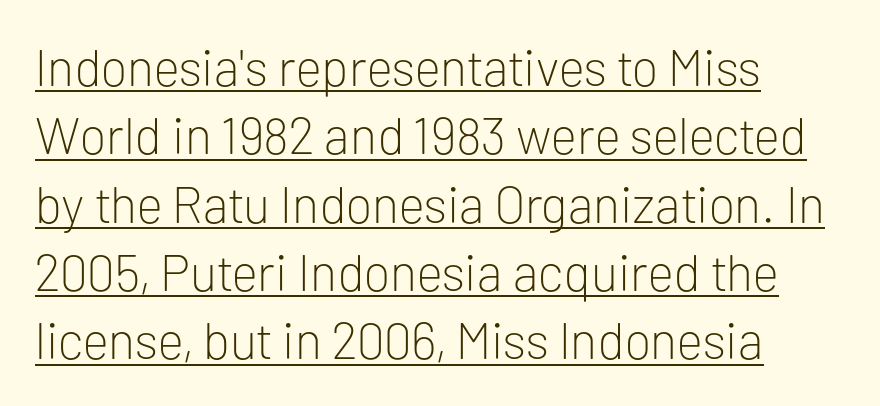
Q: Is the text bold? A: No.
Q: Is the text italic (slanted)? A: No, it is upright.
Q: Is the typeface a serif or a sans-serif typeface? A: Sans-serif.
Q: Is the text underlined? A: Yes.
Q: How is the paragraph aligned? A: Left-aligned.
Q: Is the spacing between letters normal or unusually wide? A: Normal.
Q: Is the spacing between lines tight, normal or loose? A: Normal.
Q: Width (condensed, normal, or wide)? A: Normal.
Q: Stroke contrast? A: Low.
Q: x-height? A: Medium.
Q: Monospaced? A: No.
